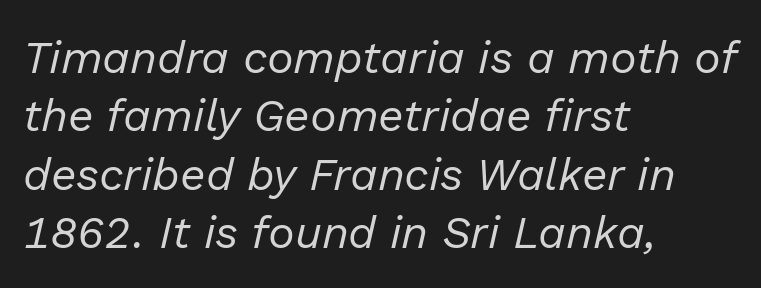
{"italic": "yes", "lean": "right", "slant_degrees": 13, "bold": "no", "weight": "regular", "width": "normal", "stroke_contrast": "low", "x_height": "medium", "monospaced": "no", "underline": "no", "align": "left", "line_spacing": "normal", "line_spacing_ratio": 1.3, "letter_spacing": "normal", "letter_spacing_em": 0.0, "glyph_px": 45}
